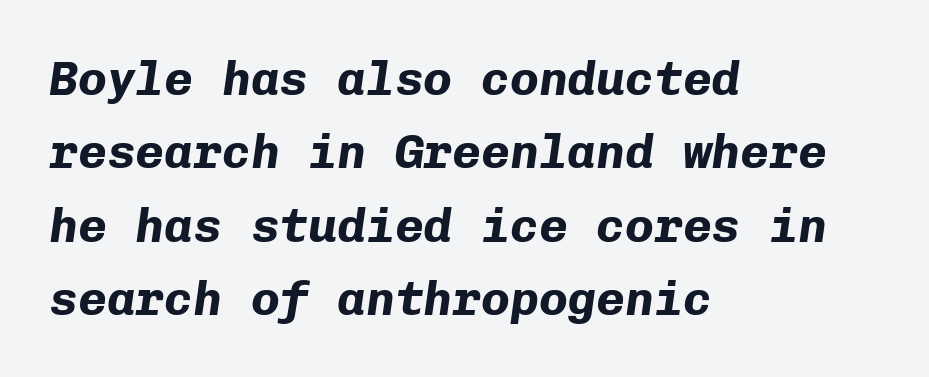
All the whitespace from short lines collects on the right. This sample has the even, mechanical cadence of fixed-width lettering. Letter spacing: default. Words float on clear page, feet unadorned. Would a proofreader flag this as italicized? Yes.
